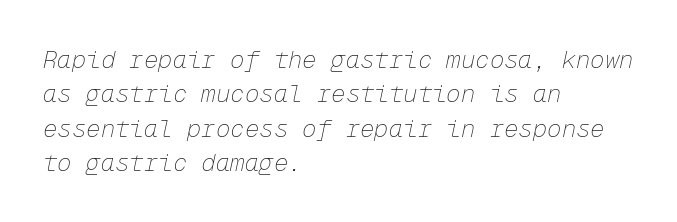
The image shows 24 px text type, italic (leaning right); set left-aligned, normal line spacing (1.43x), normal letter spacing, not underlined.
